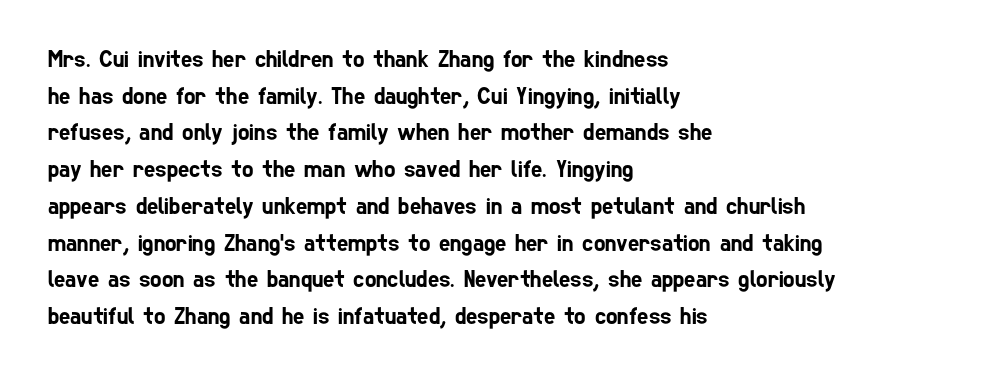
The image shows 24 px text type; set left-aligned, normal line spacing (1.53x), normal letter spacing, not underlined.
